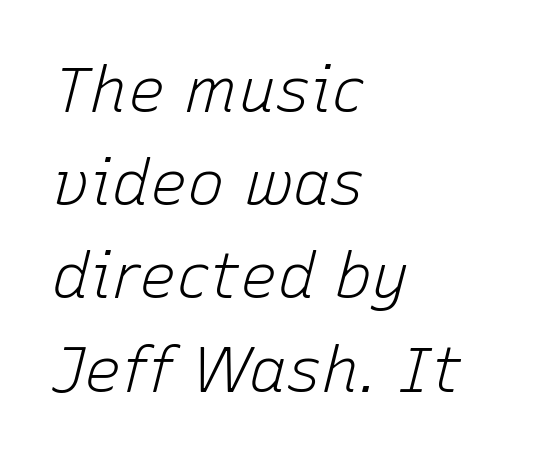
Q: Is the text bold? A: No.
Q: Is the text italic (slanted)? A: Yes, it leans right by about 15 degrees.
Q: Is the text underlined? A: No.
Q: How is the paragraph aligned? A: Left-aligned.
Q: Is the spacing between letters normal or unusually wide? A: Normal.
Q: Is the spacing between lines tight, normal or loose? A: Normal.
Q: Width (condensed, normal, or wide)? A: Normal.
Q: Stroke contrast? A: Low.
Q: x-height? A: Medium.
Q: Monospaced? A: No.
